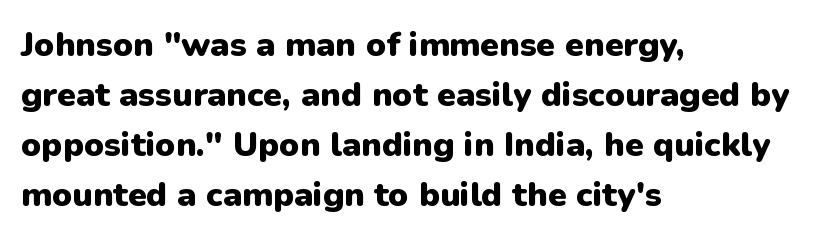
The image shows 34 px heavy sans-serif type, upright; set left-aligned, normal line spacing (1.47x), normal letter spacing, not underlined; low stroke contrast and a medium x-height.
